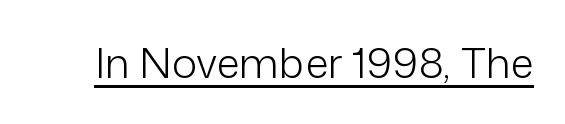
If you drew a line through each stem, it would be perfectly vertical. Decoration check: the copy is underlined. Looks like regular typesetting: each glyph gets only the width it needs. Is this a heavy cut? Hardly; it is regular or lighter.
